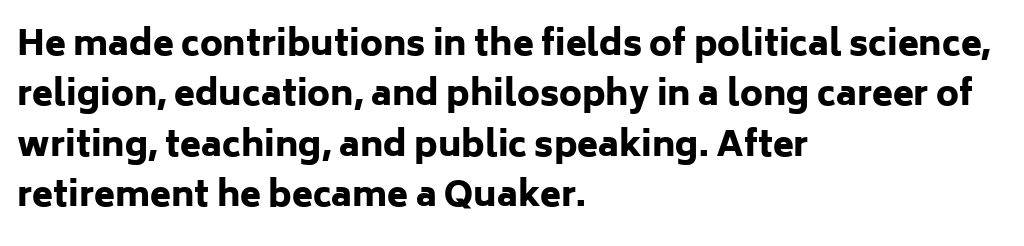
Q: Is the text bold? A: Yes.
Q: Is the text italic (slanted)? A: No, it is upright.
Q: Is the typeface a serif or a sans-serif typeface? A: Sans-serif.
Q: Is the text underlined? A: No.
Q: How is the paragraph aligned? A: Left-aligned.
Q: Is the spacing between letters normal or unusually wide? A: Normal.
Q: Is the spacing between lines tight, normal or loose? A: Normal.
Q: Width (condensed, normal, or wide)? A: Normal.
Q: Stroke contrast? A: Low.
Q: x-height? A: Medium.
Q: Monospaced? A: No.
